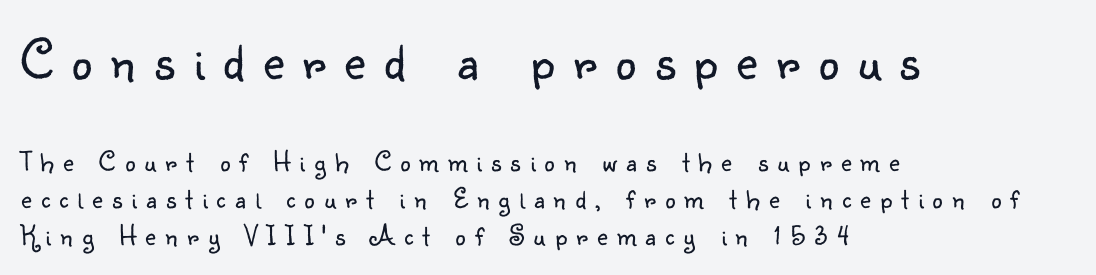
Q: Is the text bold? A: No.
Q: Is the text italic (slanted)? A: No, it is upright.
Q: Is the typeface a serif or a sans-serif typeface? A: Sans-serif.
Q: Is the text underlined? A: No.
Q: How is the paragraph aligned? A: Left-aligned.
Q: Is the spacing between letters normal or unusually wide? A: Unusually wide.
Q: Is the spacing between lines tight, normal or loose? A: Normal.
Q: Which block of text is set in a larger size, the first (top) or the second (bottom)? A: The first (top) one.
Q: Width (condensed, normal, or wide)? A: Normal.
Q: Stroke contrast? A: Low.
Q: x-height? A: Small.
Q: Monospaced? A: No.
